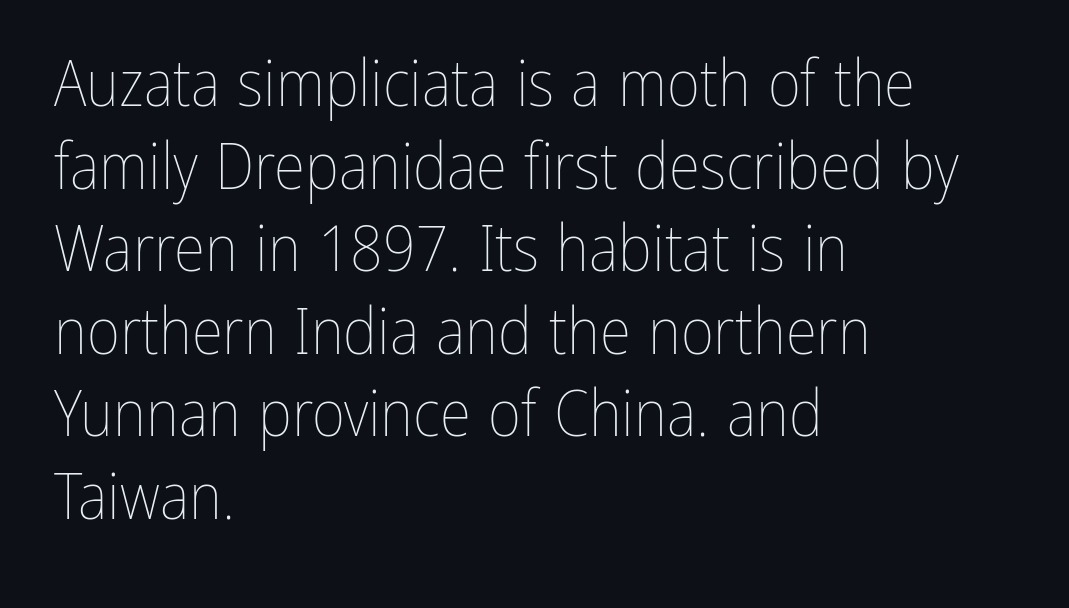
The image shows 64 px thin, condensed type, upright; set left-aligned, normal line spacing (1.29x), normal letter spacing, not underlined; low stroke contrast and a medium x-height.
